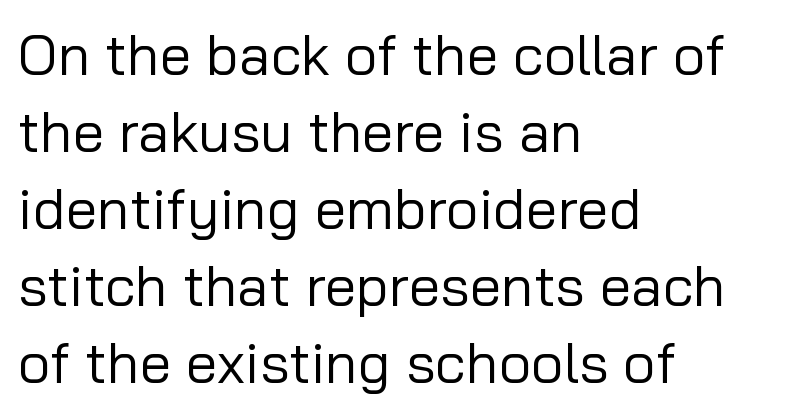
The image shows 57 px regular-weight sans-serif type, upright; set left-aligned, normal line spacing (1.35x), normal letter spacing, not underlined; low stroke contrast and a medium x-height.
